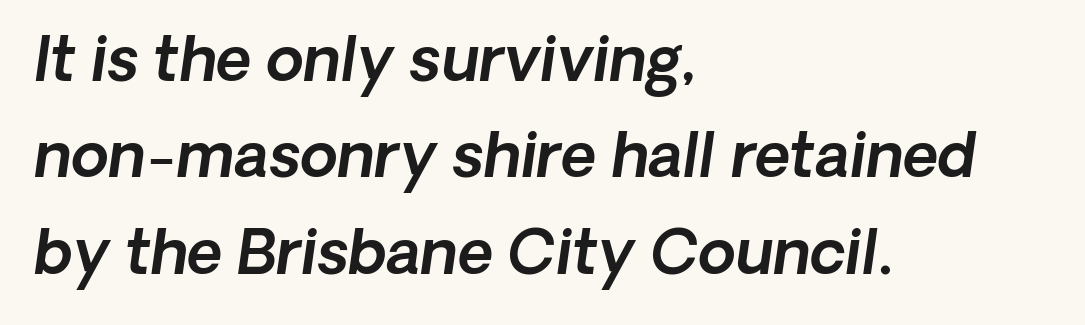
{"serif": "no", "width": "normal", "x_height": "medium", "monospaced": "no", "underline": "no", "align": "left", "line_spacing": "normal", "line_spacing_ratio": 1.58, "letter_spacing": "normal", "letter_spacing_em": 0.0, "glyph_px": 61}
